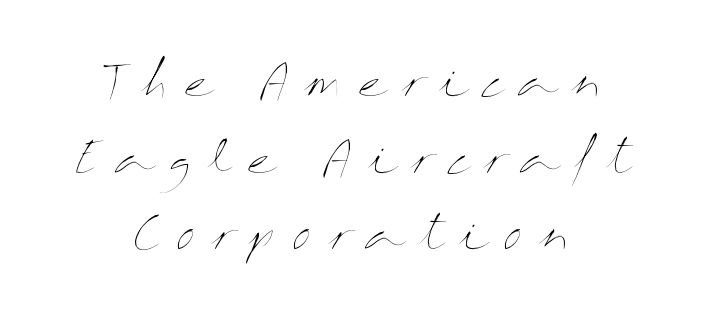
{"bold": "no", "weight": "thin", "width": "wide", "stroke_contrast": "medium", "x_height": "medium", "monospaced": "no", "underline": "no", "align": "center", "line_spacing_ratio": 1.74, "letter_spacing": "wide", "letter_spacing_em": 0.34, "glyph_px": 44}
